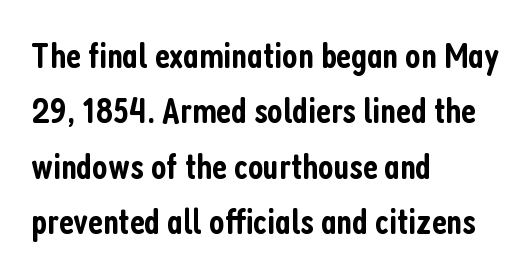
Q: Is the text bold? A: Semi-bold.
Q: Is the text italic (slanted)? A: No, it is upright.
Q: Is the typeface a serif or a sans-serif typeface? A: Sans-serif.
Q: Is the text underlined? A: No.
Q: How is the paragraph aligned? A: Left-aligned.
Q: Is the spacing between letters normal or unusually wide? A: Normal.
Q: Is the spacing between lines tight, normal or loose? A: Normal.
Q: Width (condensed, normal, or wide)? A: Condensed.
Q: Stroke contrast? A: Low.
Q: x-height? A: Medium.
Q: Monospaced? A: No.
